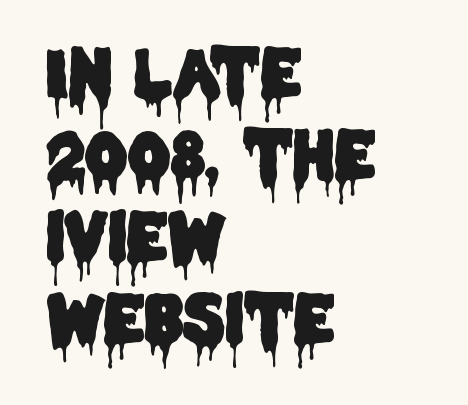
The image shows 66 px condensed sans-serif type, upright; set left-aligned, line spacing 1.24x, normal letter spacing, not underlined; low stroke contrast and a large x-height.
